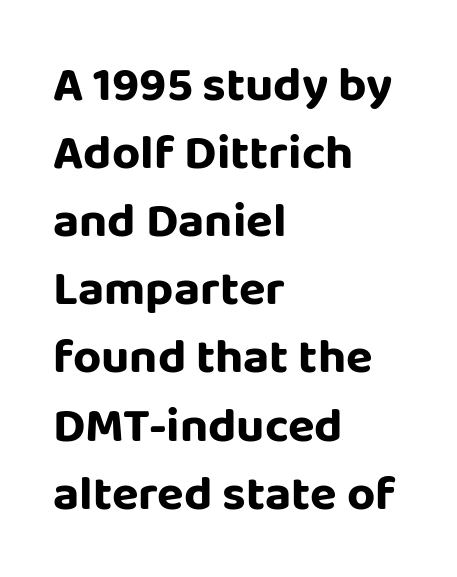
Q: Is the text italic (slanted)? A: No, it is upright.
Q: Is the typeface a serif or a sans-serif typeface? A: Sans-serif.
Q: Is the text underlined? A: No.
Q: How is the paragraph aligned? A: Left-aligned.
Q: Is the spacing between letters normal or unusually wide? A: Normal.
Q: Is the spacing between lines tight, normal or loose? A: Normal.
Q: Width (condensed, normal, or wide)? A: Normal.
Q: Stroke contrast? A: Low.
Q: x-height? A: Large.
Q: Monospaced? A: No.
